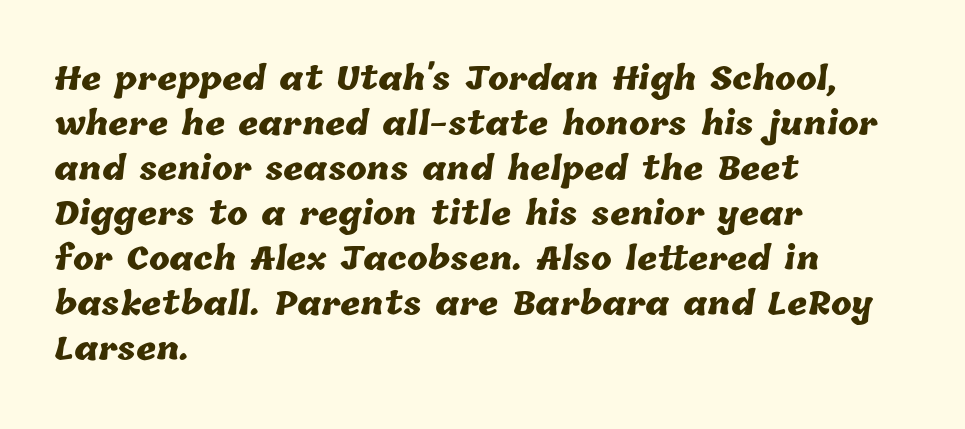
Q: Is the text bold? A: Yes.
Q: Is the text underlined? A: No.
Q: How is the paragraph aligned? A: Left-aligned.
Q: Is the spacing between letters normal or unusually wide? A: Normal.
Q: Is the spacing between lines tight, normal or loose? A: Normal.
Q: Width (condensed, normal, or wide)? A: Normal.
Q: Stroke contrast? A: Low.
Q: x-height? A: Medium.
Q: Monospaced? A: No.
